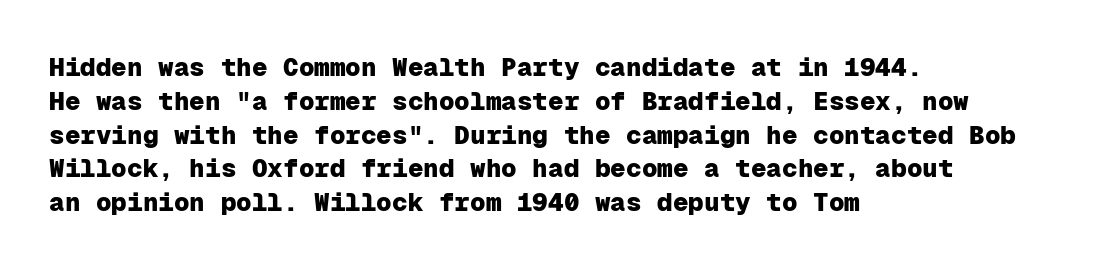
Notice how the stems are strictly vertical — no italics here. The passage shown is emphatically bold. Students, observe: this is what conventionally led text looks like. You could call the tracking neutral — neither tight nor loose. The ragged edge is on the right, which tells us the setting is flush left. Descenders are the only things crossing below the line.
